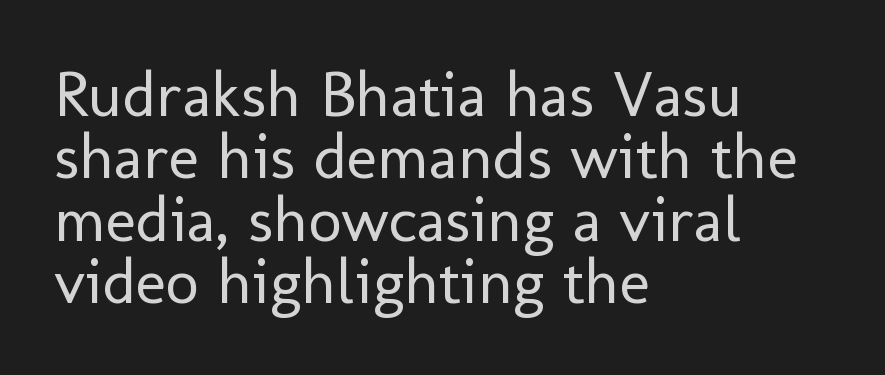
Q: Is the text bold? A: No.
Q: Is the text italic (slanted)? A: No, it is upright.
Q: Is the typeface a serif or a sans-serif typeface? A: Sans-serif.
Q: Is the text underlined? A: No.
Q: How is the paragraph aligned? A: Left-aligned.
Q: Is the spacing between letters normal or unusually wide? A: Normal.
Q: Is the spacing between lines tight, normal or loose? A: Tight.
Q: Width (condensed, normal, or wide)? A: Normal.
Q: Stroke contrast? A: Low.
Q: x-height? A: Medium.
Q: Monospaced? A: No.
